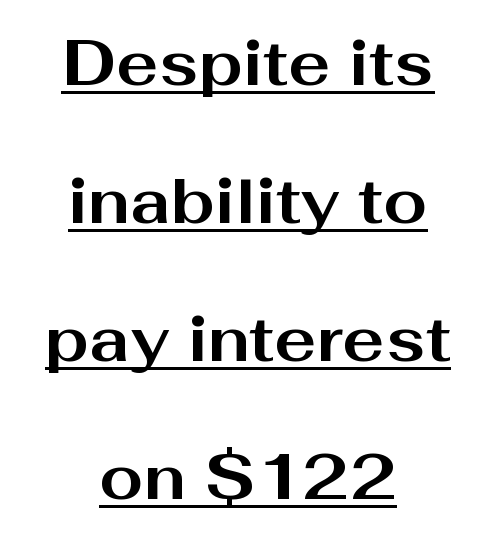
Typeset on center — no edge is straight. Strokes here are thick enough to call this a true bold. The letterforms sit shoulder to shoulder at normal distance. Honestly, the underline is the first thing you notice here. A typesetter would call this proportional, since set widths differ per character.
